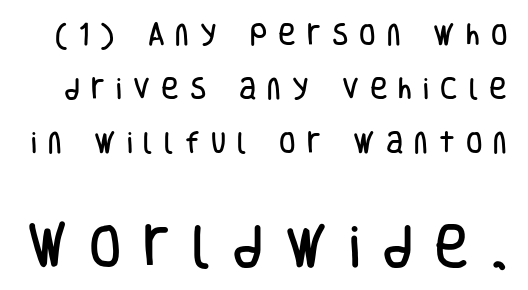
Does the bottom block carry the larger type? Yes, it does. You could fit nearly another row in the gap between these rows. Is this a sans? Yes — the strokes have no serifs. Rendered with straight, roman letterforms. Lines of text with bare space underneath. A typesetter would call this proportional, since set widths differ per character.
